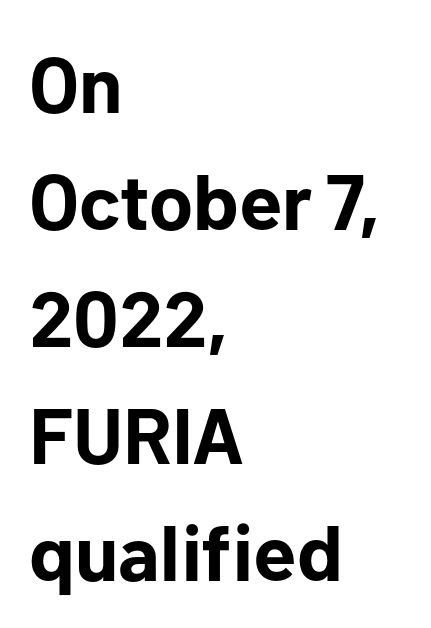
The image shows 78 px bold sans-serif type, upright; set left-aligned, normal line spacing (1.5x), normal letter spacing, not underlined; low stroke contrast and a medium x-height.
